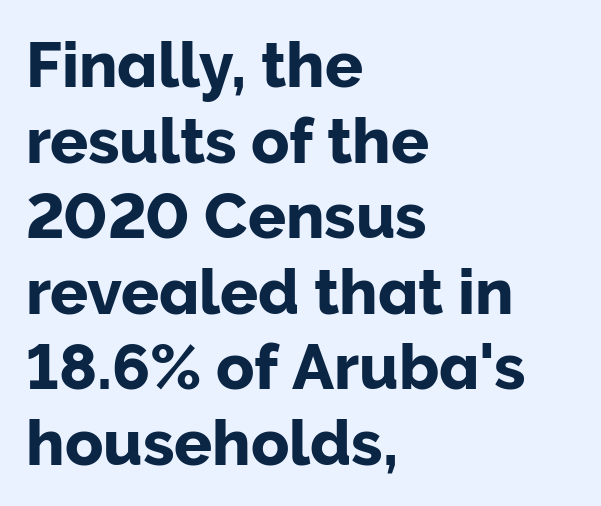
The image shows 63 px sans-serif type, upright; set left-aligned, line spacing 1.2x, normal letter spacing, not underlined; low stroke contrast and a medium x-height.
